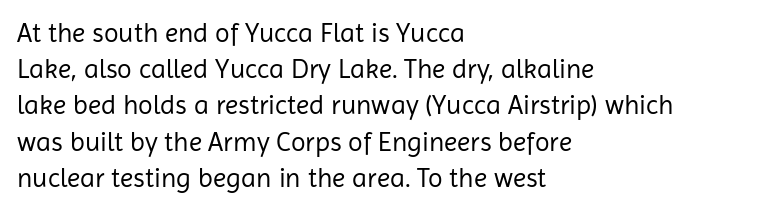
{"italic": "no", "bold": "no", "underline": "no", "align": "left", "line_spacing": "normal", "line_spacing_ratio": 1.34, "letter_spacing": "normal", "letter_spacing_em": 0.0, "glyph_px": 27}
